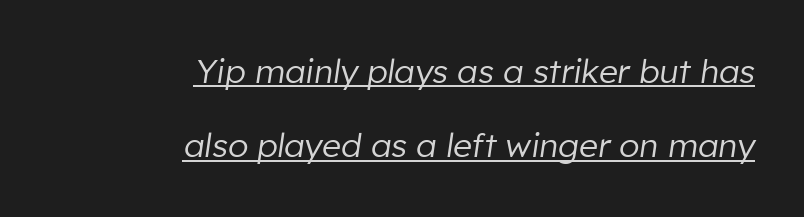
Glyph-to-glyph distance matches everyday printed text. The font sits on the lighter half of the weight spectrum, regular included. Varying glyph widths throughout — classic text-font behaviour. A typographer would call this underscored text. The paragraph shown leans on its right margin. Leading: increased.
